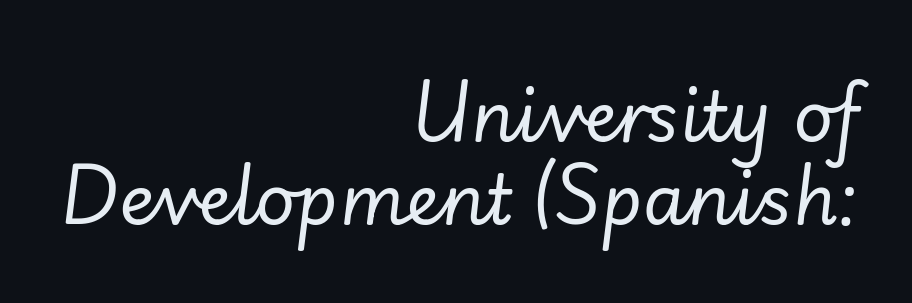
Every character sits at an angle, as italics do. Character widths vary here, with narrow letters taking less room than wide ones. Every row of glyphs terminates at an identical x-position on the right. Think standard paragraph weight, or any step lighter than that. The type is set solid horizontally, with unmodified tracking. Plain, unruled lines of type.
